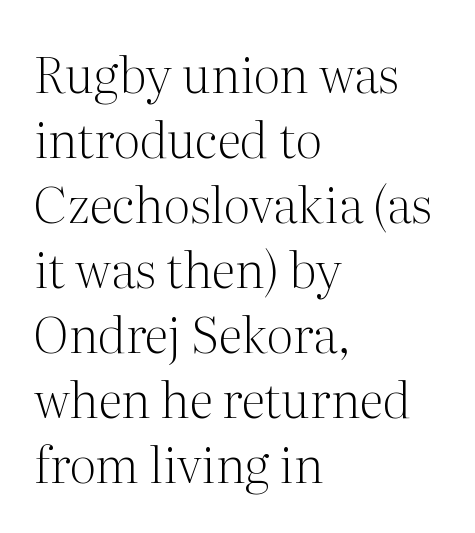
{"serif": "yes", "italic": "no", "bold": "no", "weight": "light", "width": "normal", "stroke_contrast": "medium", "x_height": "medium", "monospaced": "no", "underline": "no", "align": "left", "line_spacing": "normal", "line_spacing_ratio": 1.3, "letter_spacing": "normal", "letter_spacing_em": 0.0, "glyph_px": 50}
